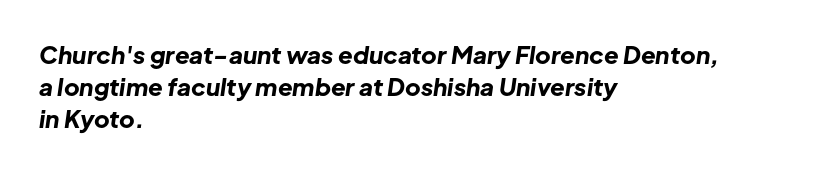
Every row of glyphs begins at an identical x-position on the left. These lines sit exactly where default settings would place them. Standard letterfit; no display-style spreading of the glyphs. Heavy-handed strokes throughout: this text is bold.
